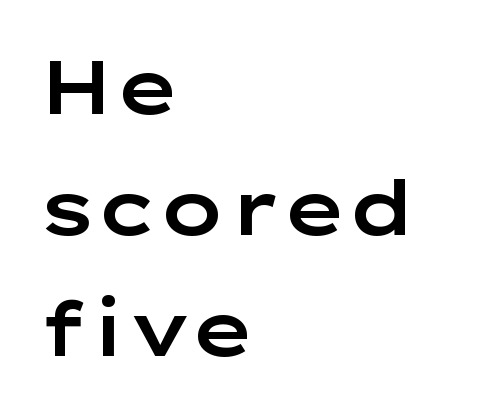
{"serif": "no", "italic": "no", "width": "wide", "stroke_contrast": "low", "x_height": "medium", "monospaced": "no", "underline": "no", "align": "left", "line_spacing": "normal", "line_spacing_ratio": 1.59, "letter_spacing": "normal", "letter_spacing_em": 0.0, "glyph_px": 76}
